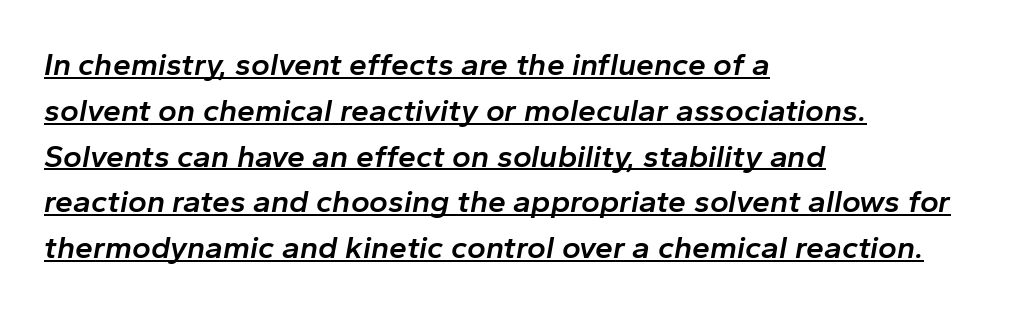
Q: Is the text bold? A: Semi-bold.
Q: Is the text italic (slanted)? A: Yes, it leans right by about 10 degrees.
Q: Is the text underlined? A: Yes.
Q: How is the paragraph aligned? A: Left-aligned.
Q: Is the spacing between letters normal or unusually wide? A: Normal.
Q: Is the spacing between lines tight, normal or loose? A: Normal.
Q: Width (condensed, normal, or wide)? A: Normal.
Q: Stroke contrast? A: Low.
Q: x-height? A: Medium.
Q: Monospaced? A: No.
